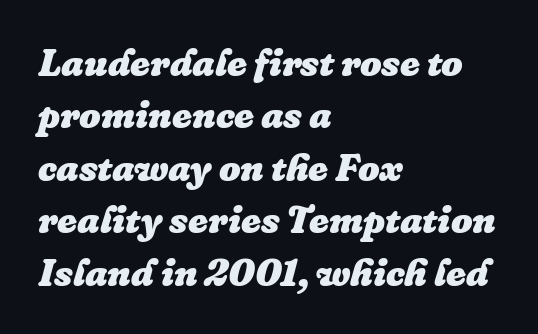
The lines in this sample share a left origin and differ only in where they stop. Underline: absent. The face used here is proportionally spaced, like ordinary book or web type. If you drew a line through each stem, it would be angled. On the weight axis this lands at bold, roughly 700.
